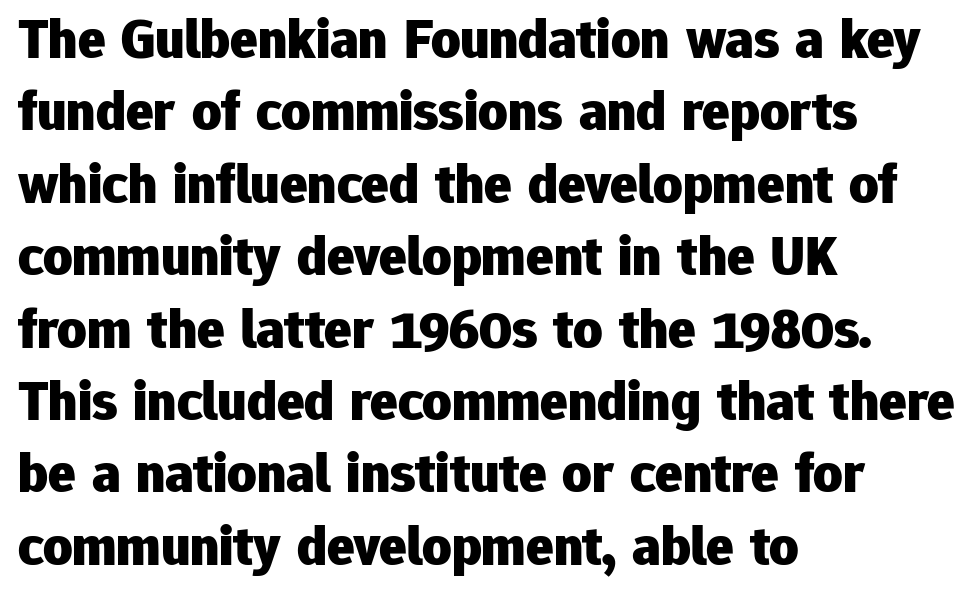
{"serif": "no", "italic": "no", "bold": "yes", "weight": "heavy", "width": "normal", "stroke_contrast": "low", "x_height": "medium", "monospaced": "no", "underline": "no", "align": "left", "line_spacing": "normal", "line_spacing_ratio": 1.27, "letter_spacing": "normal", "letter_spacing_em": 0.0, "glyph_px": 57}
